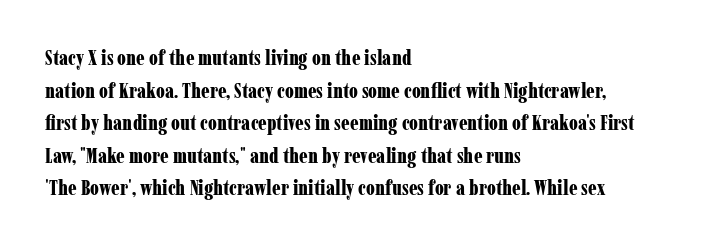
The image shows 21 px bold type, upright; set left-aligned, normal line spacing (1.55x), normal letter spacing, not underlined.
